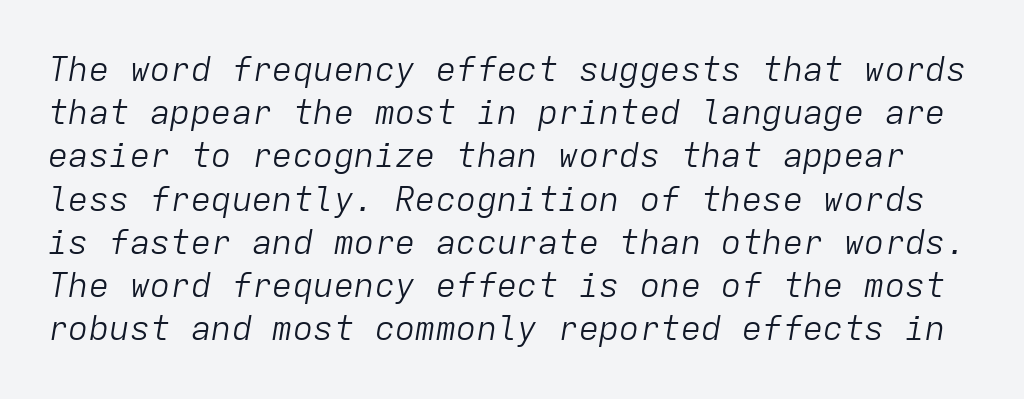
The image shows 34 px light type, italic (leaning right), monospaced; set normal line spacing (1.27x), normal letter spacing, not underlined; low stroke contrast and a medium x-height.
